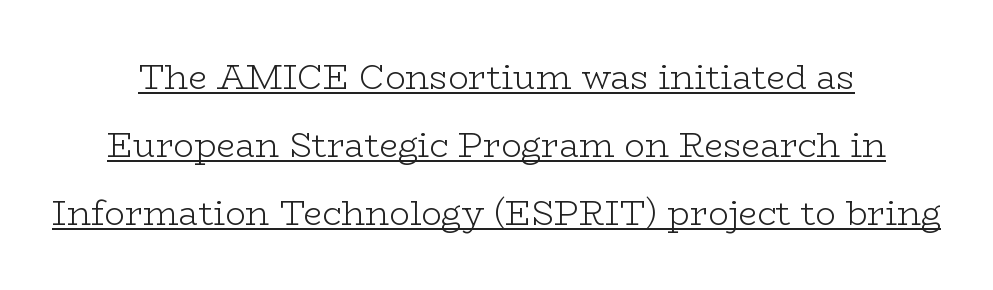
The letterforms sit shoulder to shoulder at normal distance. The string is rendered with underlining switched on. Italic: no, the glyphs are upright roman. This reads as an unemphasized weight, regular at the heaviest. Notice the wide empty band between every row — that's loose leading.
